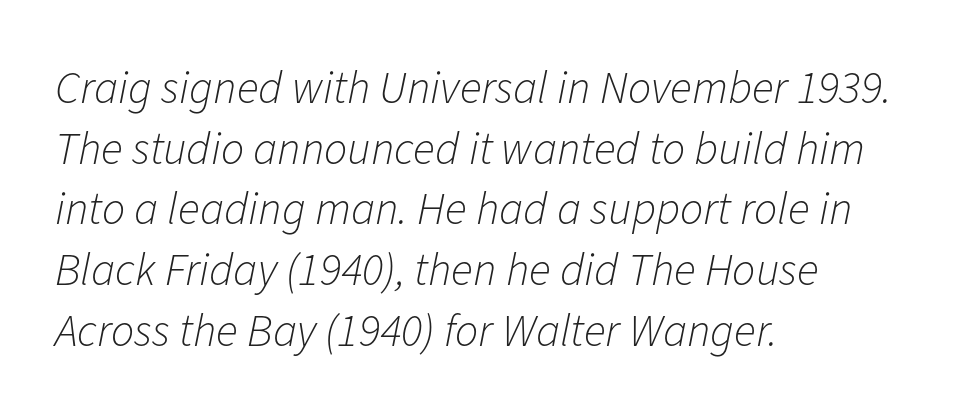
A quiet, ordinary-to-light weight characterises the typeface. Short and long lines alike share a common starting point at left. Nobody drew a line under any word here. Varying glyph widths throughout — classic text-font behaviour. When letters slant like this, we call the style italic.
